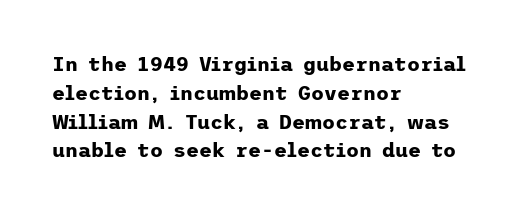
The image shows 20 px bold type, upright; set left-aligned, normal line spacing (1.44x), normal letter spacing, not underlined.
